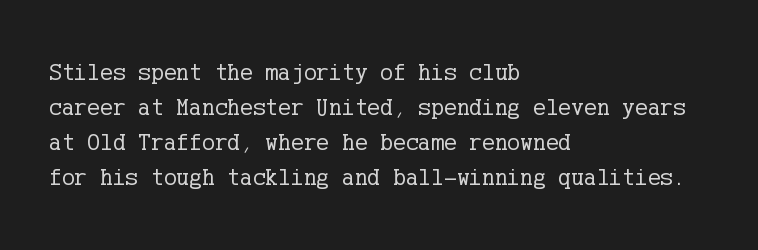
No word sits above an underline. This is the regular roman posture of the typeface. The lines in this sample share a left origin and differ only in where they stop. Successive baselines arrive at the customary interval.
